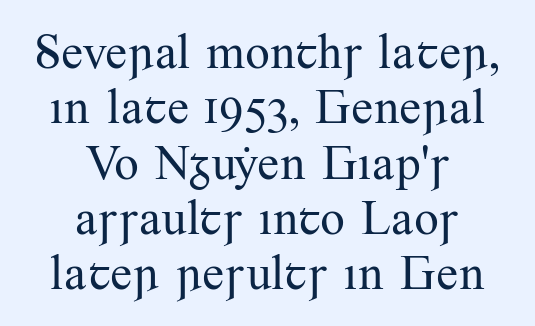
Caption: multi-line text, centered on the measure. The glyphs are unaccompanied by any horizontal stroke below them. Vertical spacing — tight. Here the designer chose a conventional face with non-uniform glyph widths.
